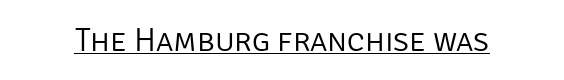
This sample has the flowing, uneven cadence of proportional lettering. These glyphs show unthickened strokes, regular width or finer. Observe the absence of serifs on each vertical stroke in this sample. Underline: present.
